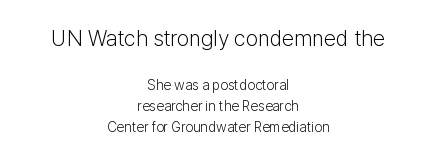
{"italic": "no", "bold": "no", "underline": "no", "align": "center", "line_spacing": "normal", "line_spacing_ratio": 1.5, "letter_spacing": "normal", "letter_spacing_em": 0.0, "larger_block": "first", "size_ratio": 1.57, "glyph_px": 22}
